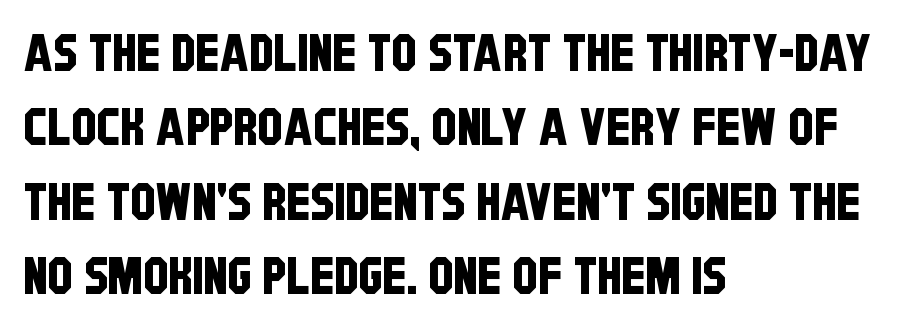
Q: Is the typeface a serif or a sans-serif typeface? A: Sans-serif.
Q: Is the text underlined? A: No.
Q: How is the paragraph aligned? A: Left-aligned.
Q: Is the spacing between letters normal or unusually wide? A: Normal.
Q: Is the spacing between lines tight, normal or loose? A: Normal.
Q: Width (condensed, normal, or wide)? A: Condensed.
Q: Stroke contrast? A: Low.
Q: x-height? A: Large.
Q: Monospaced? A: No.
